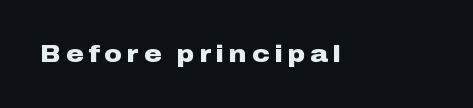
The image shows 24 px bold type, upright; set unusually wide letter spacing (+0.21 em), not underlined.
